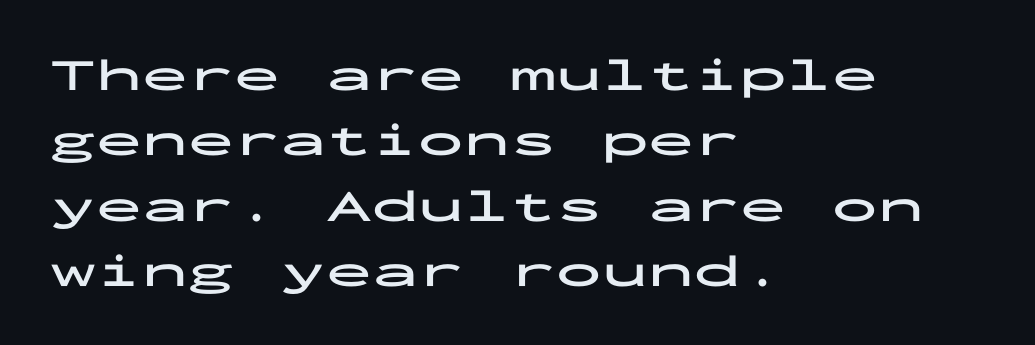
The image shows 46 px bold, wide sans-serif type, upright, monospaced; set left-aligned, normal line spacing (1.42x), normal letter spacing, not underlined; low stroke contrast and a medium x-height.
